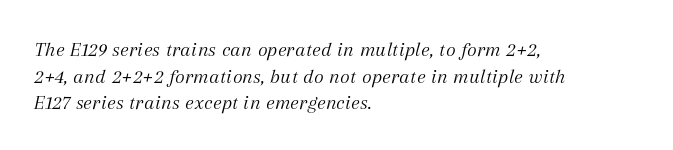
The passage is arranged the way most books set body copy — flush left. The glyphs are unaccompanied by any horizontal stroke below them. You can tell it's italic because the verticals aren't actually vertical. Honestly, the letter spacing is just normal — you wouldn't notice it.
